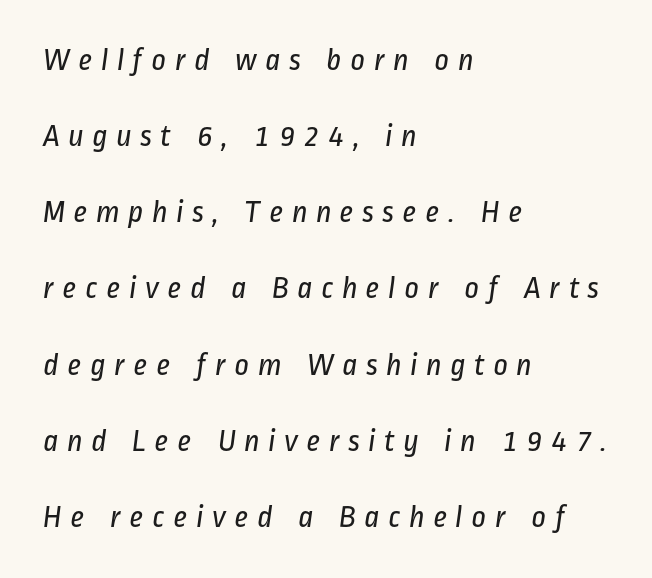
{"serif": "no", "bold": "no", "weight": "regular", "width": "condensed", "stroke_contrast": "low", "x_height": "medium", "monospaced": "no", "underline": "no", "align": "left", "line_spacing": "loose", "line_spacing_ratio": 2.38, "letter_spacing": "wide", "letter_spacing_em": 0.25, "glyph_px": 32}
